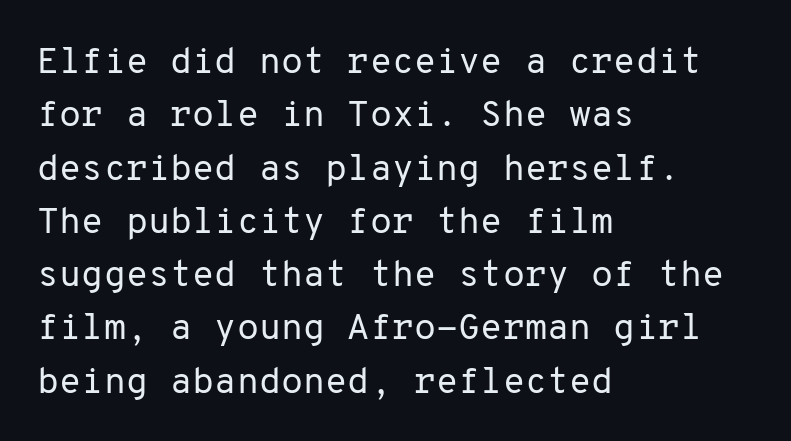
Q: Is the text bold? A: No.
Q: Is the text italic (slanted)? A: No, it is upright.
Q: Is the typeface a serif or a sans-serif typeface? A: Sans-serif.
Q: Is the text underlined? A: No.
Q: How is the paragraph aligned? A: Left-aligned.
Q: Is the spacing between letters normal or unusually wide? A: Normal.
Q: Is the spacing between lines tight, normal or loose? A: Normal.
Q: Width (condensed, normal, or wide)? A: Normal.
Q: Stroke contrast? A: Low.
Q: x-height? A: Medium.
Q: Monospaced? A: Yes.
